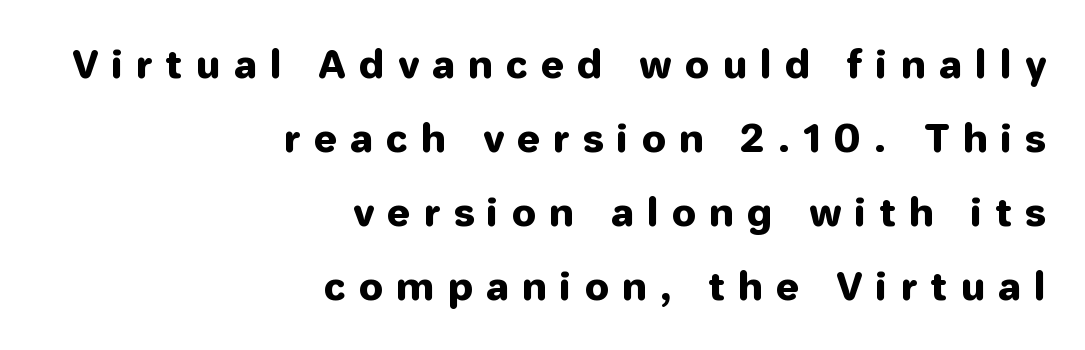
The image shows 38 px sans-serif type, upright; set right-aligned, loose line spacing (1.95x), unusually wide letter spacing (+0.37 em), not underlined; low stroke contrast and a medium x-height.
